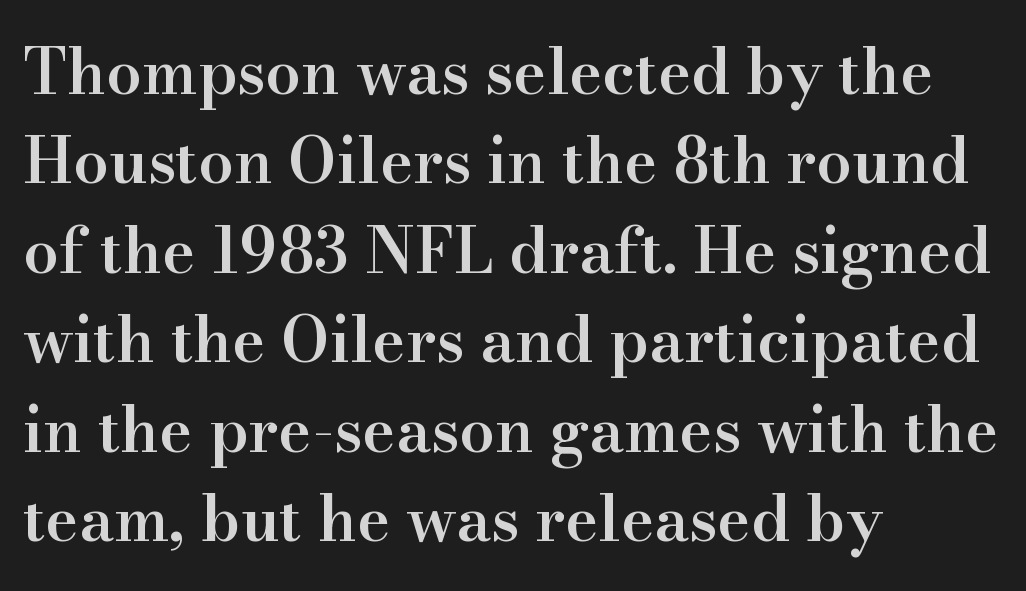
The image shows 63 px semibold serif type, upright; set left-aligned, normal line spacing (1.42x), normal letter spacing, not underlined; high stroke contrast and a small x-height.
